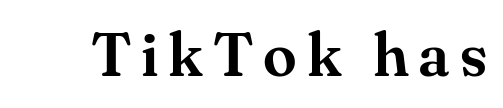
Q: Is the text italic (slanted)? A: No, it is upright.
Q: Is the typeface a serif or a sans-serif typeface? A: Serif.
Q: Is the text underlined? A: No.
Q: Width (condensed, normal, or wide)? A: Normal.
Q: Stroke contrast? A: Medium.
Q: x-height? A: Small.
Q: Monospaced? A: No.
